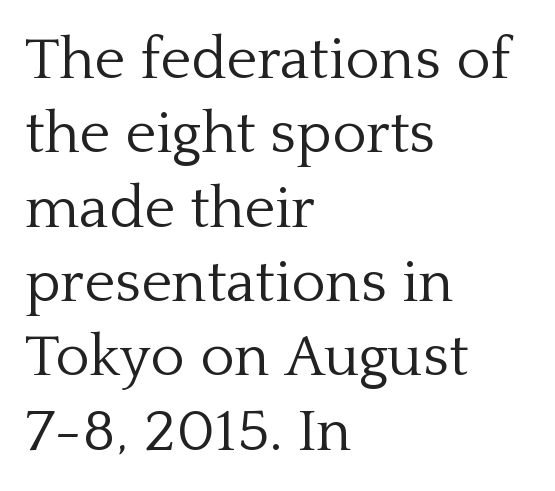
Varying glyph widths throughout — classic text-font behaviour. Old-style or modern, the face here clearly has serifs. Every row of glyphs begins at an identical x-position on the left. Notice how the stems are strictly vertical — no italics here.
